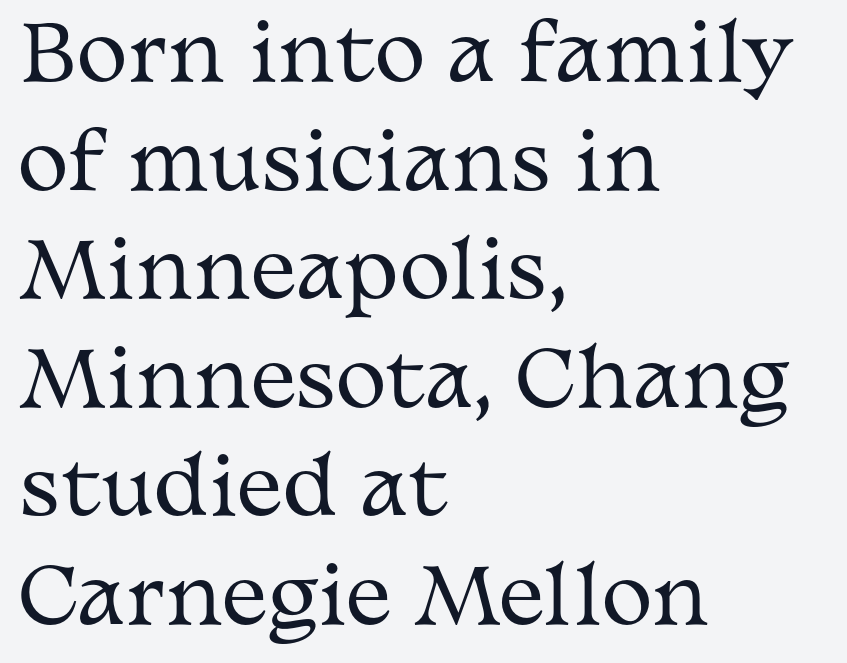
{"serif": "yes", "italic": "no", "bold": "no", "weight": "regular", "width": "wide", "stroke_contrast": "medium", "x_height": "medium", "monospaced": "no", "underline": "no", "align": "left", "line_spacing": "normal", "line_spacing_ratio": 1.41, "letter_spacing": "normal", "letter_spacing_em": 0.0, "glyph_px": 77}
